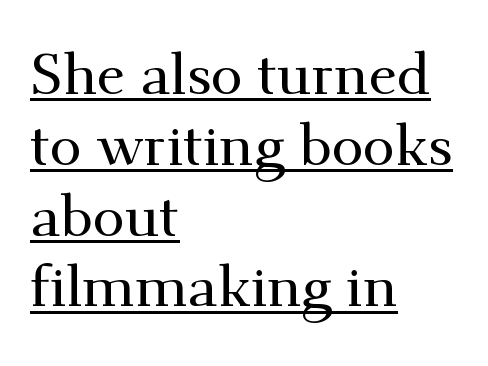
The image shows 58 px serif type, upright; set left-aligned, line spacing 1.22x, normal letter spacing, underlined; medium stroke contrast and a small x-height.
